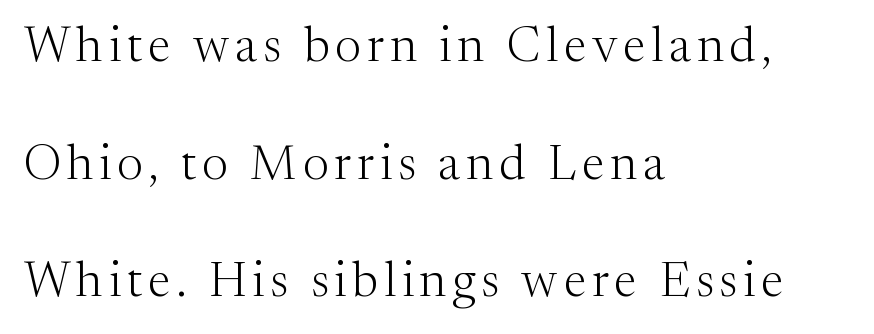
{"serif": "yes", "italic": "no", "bold": "no", "weight": "light", "width": "normal", "stroke_contrast": "medium", "x_height": "medium", "monospaced": "no", "underline": "no", "align": "left", "line_spacing": "loose", "line_spacing_ratio": 2.4, "glyph_px": 49}
